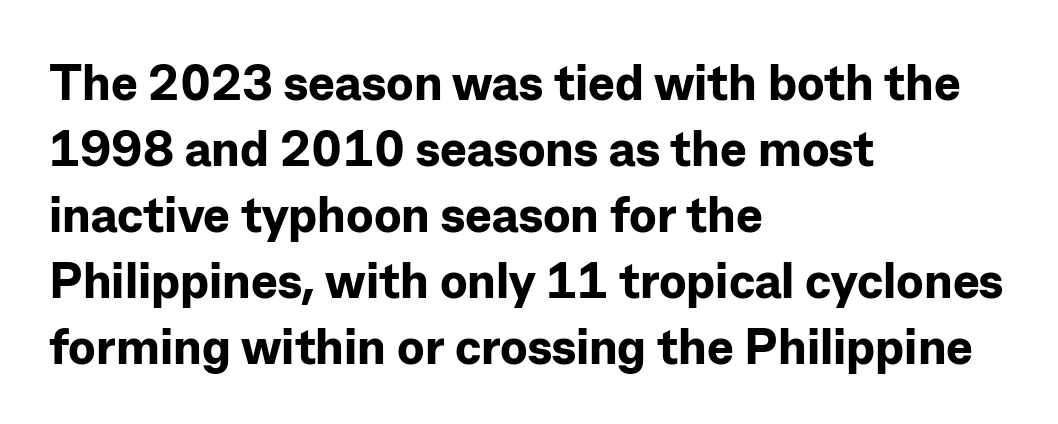
The image shows 50 px bold sans-serif type, upright; set left-aligned, normal line spacing (1.32x), normal letter spacing, not underlined; low stroke contrast and a medium x-height.
